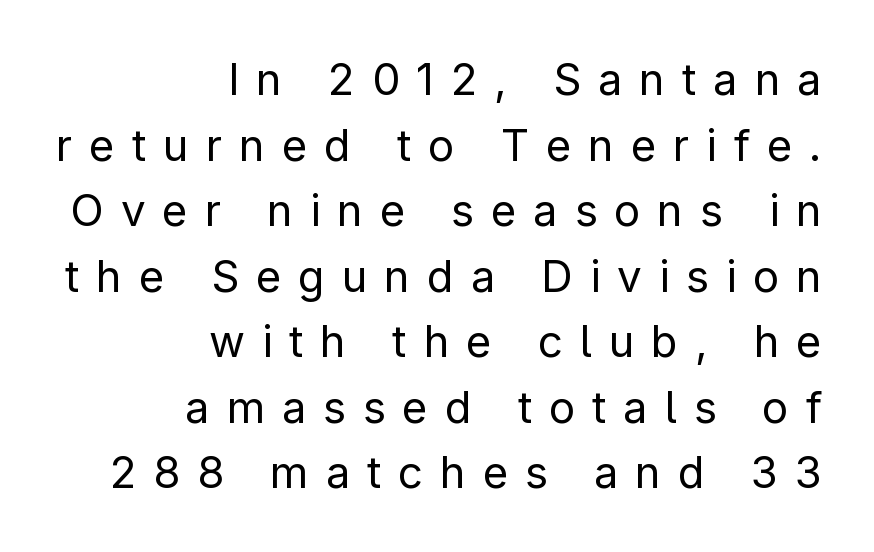
The image shows 44 px regular-weight sans-serif type, upright; set right-aligned, normal line spacing (1.49x), unusually wide letter spacing (+0.38 em), not underlined; low stroke contrast and a medium x-height.
